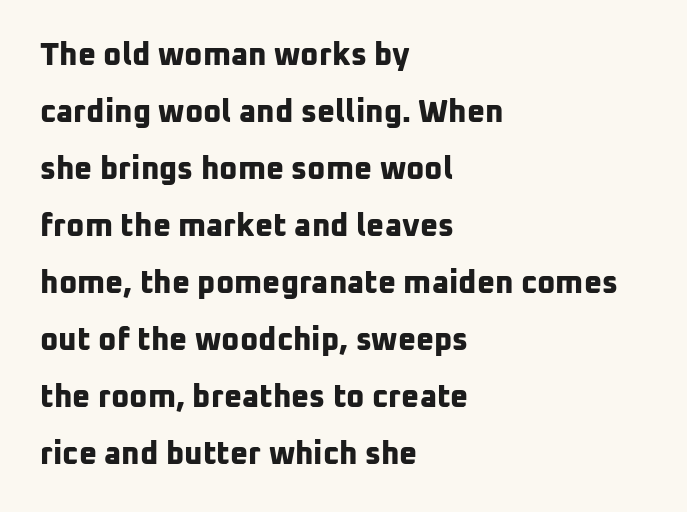
The image shows 31 px bold sans-serif type; set left-aligned, line spacing 1.84x, normal letter spacing, not underlined; low stroke contrast and a medium x-height.
